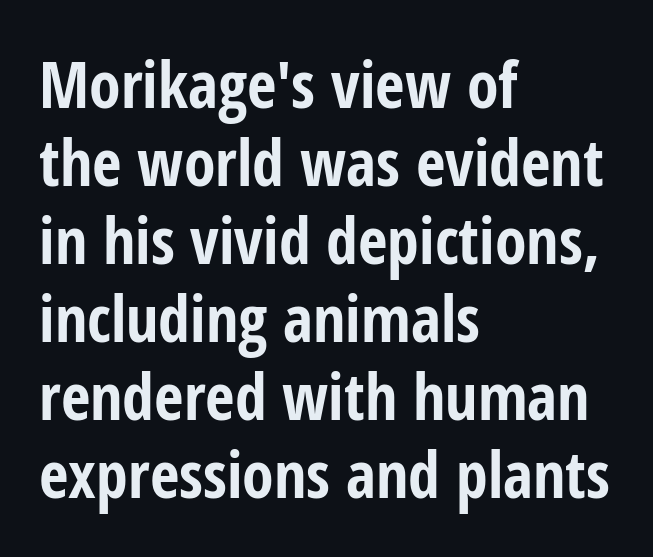
A typesetter would mark this as roman, not italic. Each row of text sits above clean, open space. The gaps between neighbouring characters are ordinary and unremarkable. Letterform terminals end flat and unadorned throughout the passage. The characters look thick and weighty, a clear bold.
